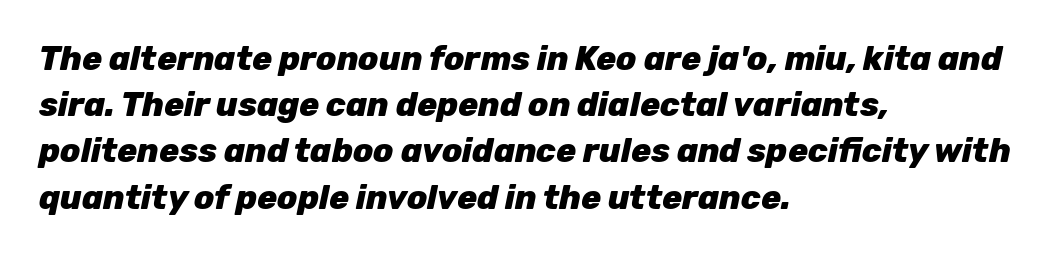
Q: Is the text bold? A: Yes.
Q: Is the text italic (slanted)? A: Yes, it leans right by about 12 degrees.
Q: Is the text underlined? A: No.
Q: How is the paragraph aligned? A: Left-aligned.
Q: Is the spacing between letters normal or unusually wide? A: Normal.
Q: Is the spacing between lines tight, normal or loose? A: Normal.
Q: Width (condensed, normal, or wide)? A: Normal.
Q: Stroke contrast? A: Low.
Q: x-height? A: Medium.
Q: Monospaced? A: No.
